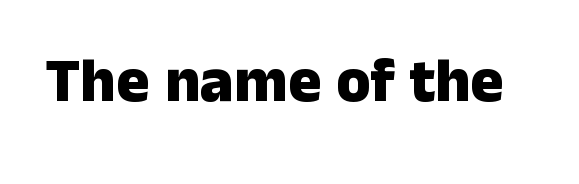
{"serif": "no", "italic": "no", "bold": "yes", "weight": "heavy", "width": "normal", "stroke_contrast": "low", "x_height": "medium", "monospaced": "no", "underline": "no", "letter_spacing": "normal", "letter_spacing_em": 0.0, "glyph_px": 62}
